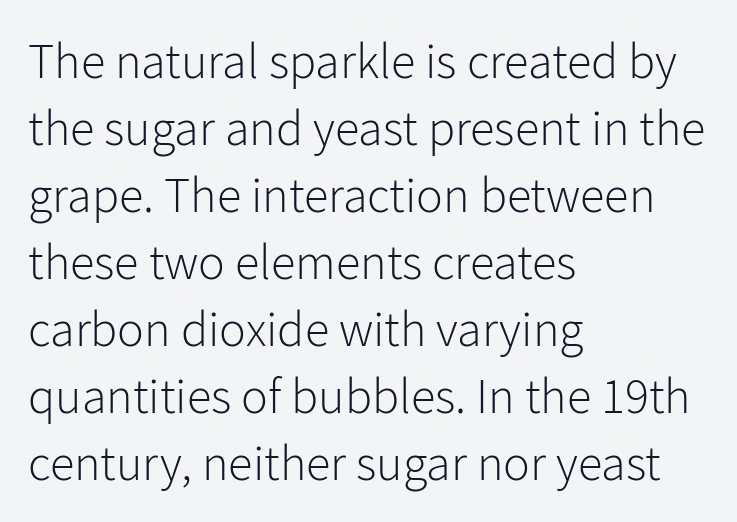
{"serif": "no", "italic": "no", "bold": "no", "weight": "light", "width": "normal", "stroke_contrast": "low", "x_height": "medium", "monospaced": "no", "underline": "no", "align": "left", "line_spacing": "normal", "line_spacing_ratio": 1.34, "letter_spacing": "normal", "letter_spacing_em": 0.0, "glyph_px": 50}
